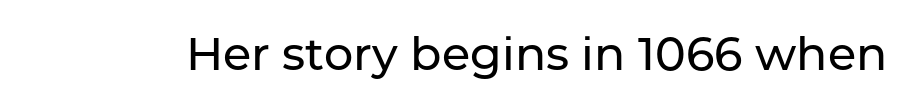
Nope, not italic — everything's standing straight. There is no visible air inserted between adjacent glyphs. A typesetter would label this face a sans. This rendering features lettering with no underline.
